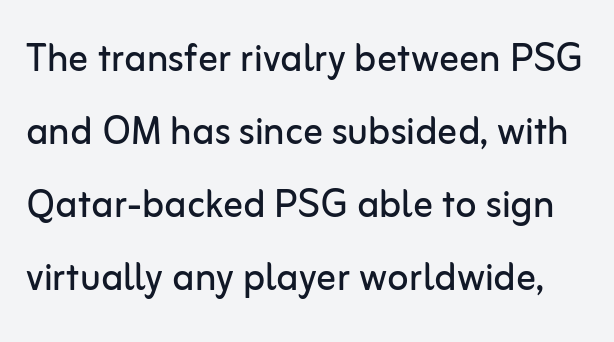
{"serif": "no", "italic": "no", "bold": "no", "weight": "regular", "width": "normal", "stroke_contrast": "low", "x_height": "medium", "monospaced": "no", "underline": "no", "line_spacing": "normal", "line_spacing_ratio": 1.49, "letter_spacing": "normal", "letter_spacing_em": 0.0, "glyph_px": 49}
